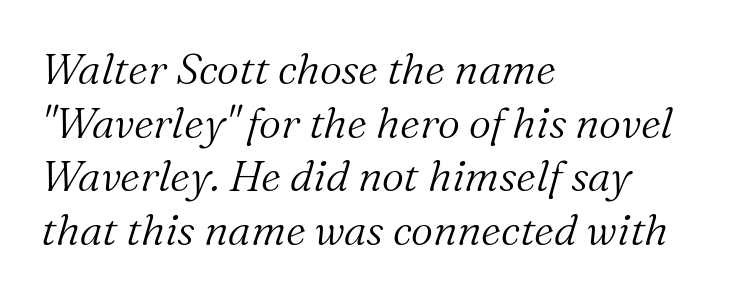
{"serif": "yes", "italic": "yes", "lean": "right", "slant_degrees": 16, "bold": "no", "weight": "light", "width": "normal", "stroke_contrast": "medium", "x_height": "medium", "monospaced": "no", "underline": "no", "align": "left", "line_spacing": "normal", "line_spacing_ratio": 1.25, "letter_spacing": "normal", "letter_spacing_em": 0.0, "glyph_px": 43}
